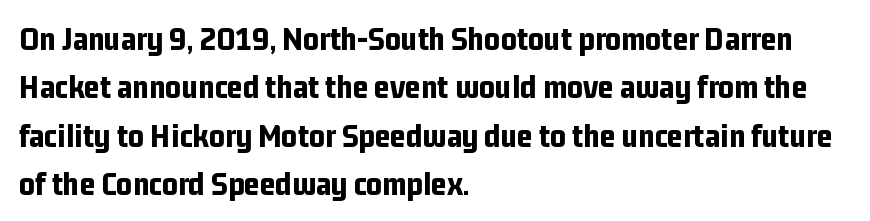
Q: Is the text bold? A: Yes.
Q: Is the text italic (slanted)? A: No, it is upright.
Q: Is the typeface a serif or a sans-serif typeface? A: Sans-serif.
Q: Is the text underlined? A: No.
Q: How is the paragraph aligned? A: Left-aligned.
Q: Is the spacing between letters normal or unusually wide? A: Normal.
Q: Is the spacing between lines tight, normal or loose? A: Normal.
Q: Width (condensed, normal, or wide)? A: Condensed.
Q: Stroke contrast? A: Low.
Q: x-height? A: Medium.
Q: Monospaced? A: No.
